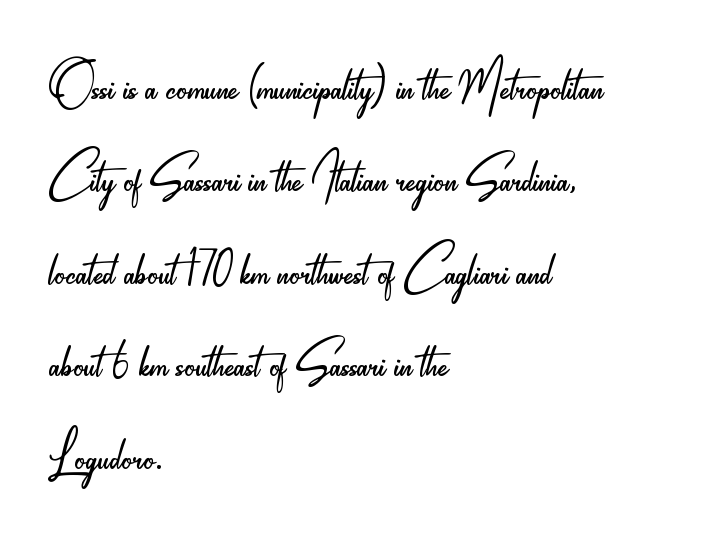
{"serif": "no", "bold": "no", "weight": "light", "width": "condensed", "stroke_contrast": "low", "x_height": "small", "monospaced": "no", "underline": "no", "align": "left", "line_spacing": "normal", "line_spacing_ratio": 1.34, "letter_spacing": "normal", "letter_spacing_em": 0.0, "glyph_px": 69}
